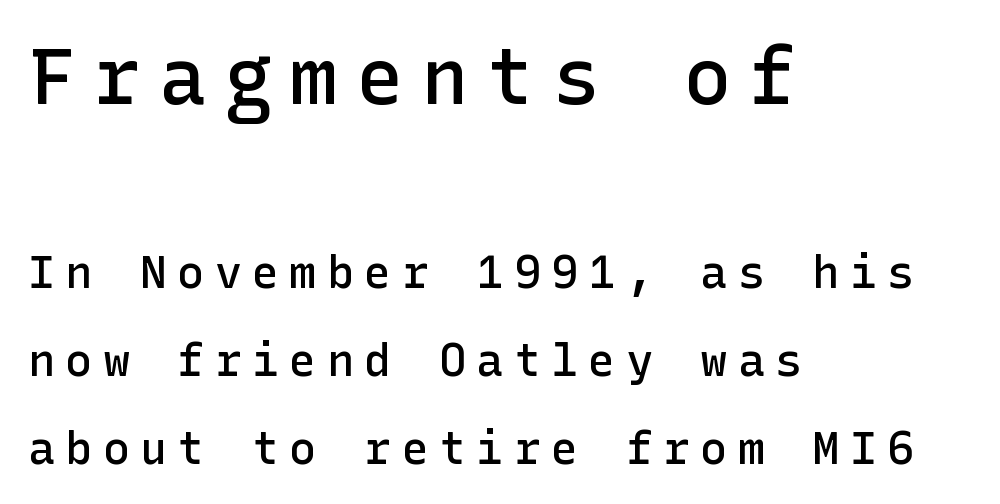
The image shows 79 px semibold sans-serif type, upright; set left-aligned, loose line spacing (1.95x), unusually wide letter spacing (+0.23 em), not underlined; the first (top) block is 1.76x larger; low stroke contrast and a medium x-height.
